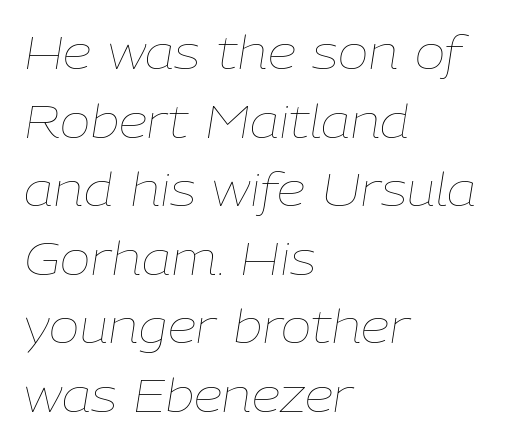
Q: Is the text bold? A: No.
Q: Is the text italic (slanted)? A: Yes, it leans right by about 9 degrees.
Q: Is the text underlined? A: No.
Q: How is the paragraph aligned? A: Left-aligned.
Q: Is the spacing between letters normal or unusually wide? A: Normal.
Q: Is the spacing between lines tight, normal or loose? A: Normal.
Q: Width (condensed, normal, or wide)? A: Normal.
Q: Stroke contrast? A: Low.
Q: x-height? A: Medium.
Q: Monospaced? A: No.
